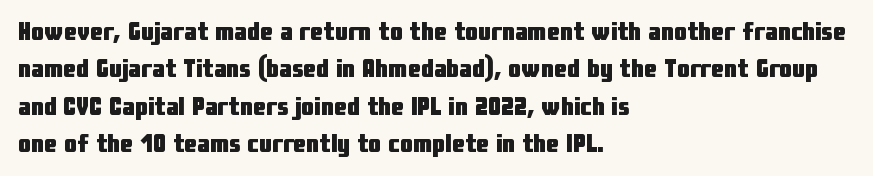
The image shows 26 px bold type, upright; set left-aligned, normal line spacing (1.44x), normal letter spacing, not underlined.
